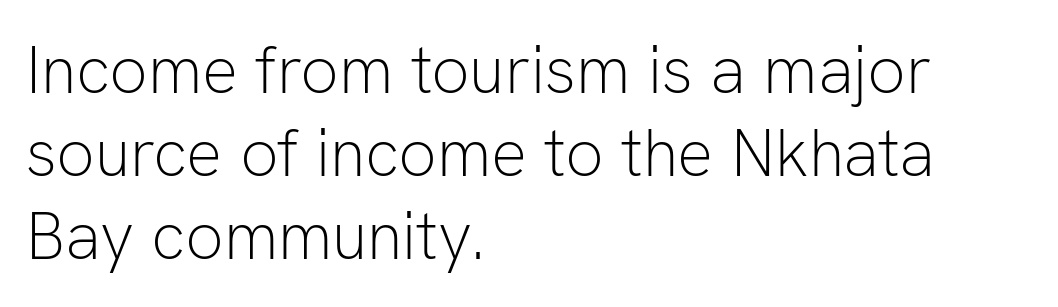
{"serif": "no", "italic": "no", "bold": "no", "weight": "light", "width": "normal", "stroke_contrast": "low", "x_height": "medium", "monospaced": "no", "underline": "no", "align": "left", "line_spacing_ratio": 1.24, "letter_spacing": "normal", "letter_spacing_em": 0.0, "glyph_px": 67}
